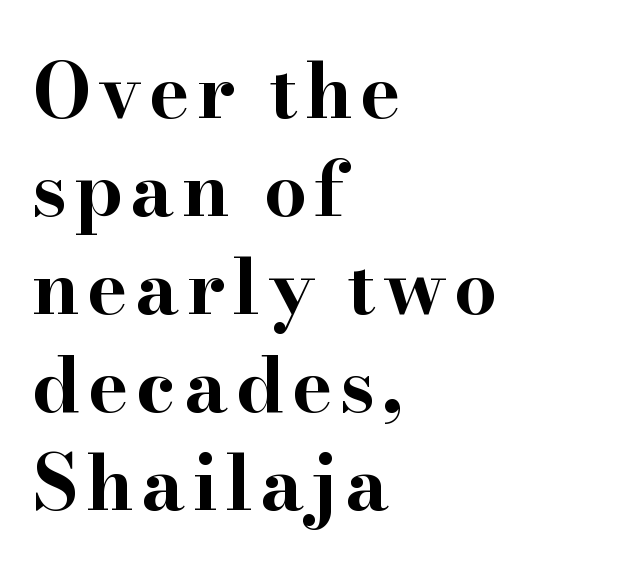
Every row of glyphs begins at an identical x-position on the left. Descenders hang freely into open space. The font's upright variant was chosen for this text. The face used here has the dense, thick strokes of a bold. The passage shown is typeset with a serif family. The leading is moderate, giving the passage an even texture.
